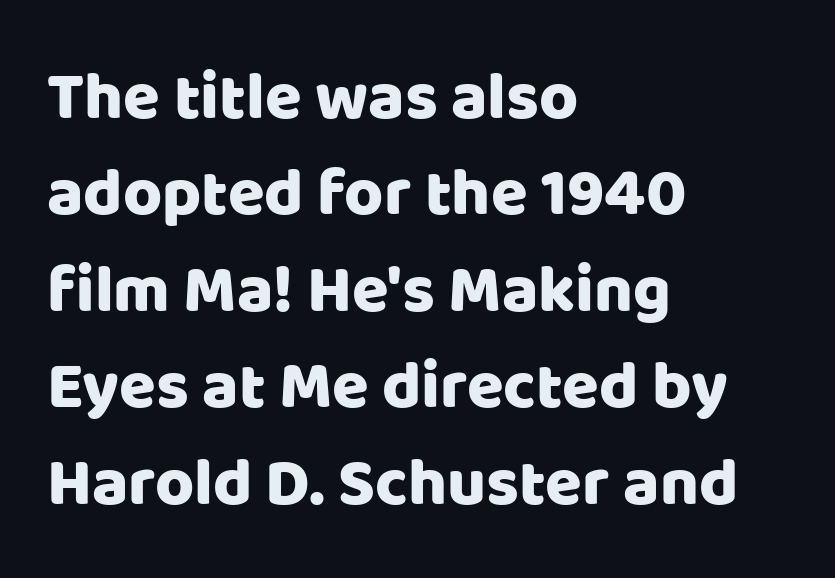
{"serif": "no", "italic": "no", "width": "normal", "stroke_contrast": "low", "x_height": "large", "monospaced": "no", "underline": "no", "align": "left", "line_spacing": "normal", "line_spacing_ratio": 1.44, "letter_spacing": "normal", "letter_spacing_em": 0.0, "glyph_px": 67}
